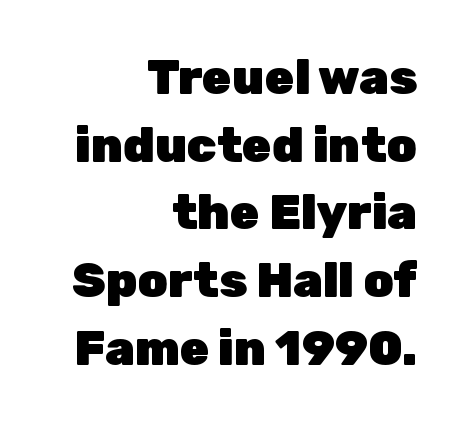
The lines sit at an ordinary, default distance from one another. Rule under the text: the space is simply empty. Plenty of ink on the page — the face is bold. Every stem runs plumb, perpendicular to the baseline. This sample uses plain, unmodified letter spacing. The paragraph has a hard right edge and a soft left edge.
